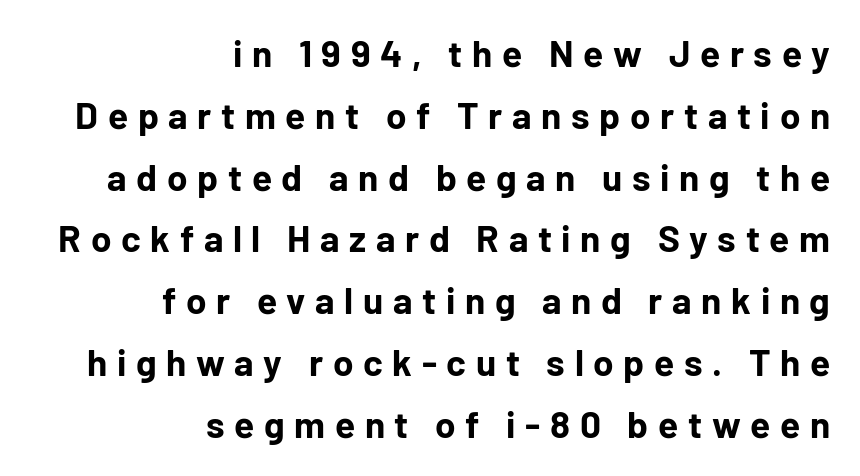
{"serif": "no", "italic": "no", "bold": "yes", "weight": "bold", "width": "normal", "stroke_contrast": "low", "x_height": "medium", "monospaced": "no", "underline": "no", "align": "right", "line_spacing": "normal", "line_spacing_ratio": 1.67, "letter_spacing": "wide", "letter_spacing_em": 0.26, "glyph_px": 37}
